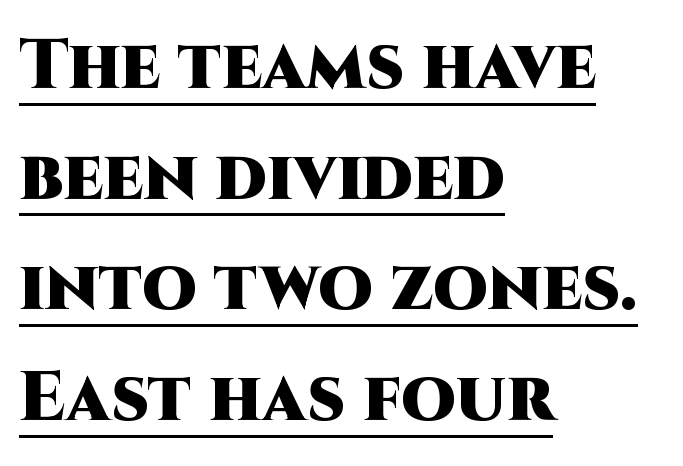
The image shows 70 px heavy sans-serif type, upright; set left-aligned, normal line spacing (1.58x), normal letter spacing, underlined; high stroke contrast and a large x-height.
